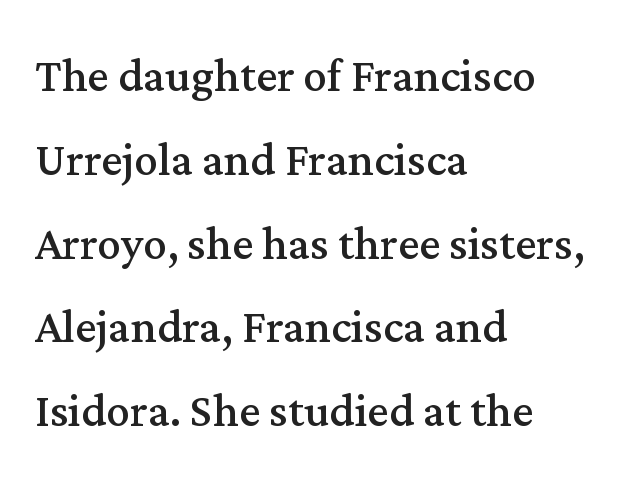
Q: Is the text bold? A: No.
Q: Is the text italic (slanted)? A: No, it is upright.
Q: Is the typeface a serif or a sans-serif typeface? A: Serif.
Q: Is the text underlined? A: No.
Q: How is the paragraph aligned? A: Left-aligned.
Q: Is the spacing between letters normal or unusually wide? A: Normal.
Q: Is the spacing between lines tight, normal or loose? A: Normal.
Q: Width (condensed, normal, or wide)? A: Normal.
Q: Stroke contrast? A: Medium.
Q: x-height? A: Medium.
Q: Monospaced? A: No.
